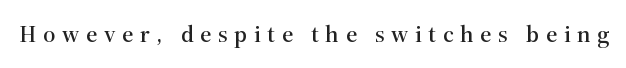
Rendered with straight, roman letterforms. Only glyphs here, with clear space below each row. Between one letter and the next there's a generous, obvious gap.
